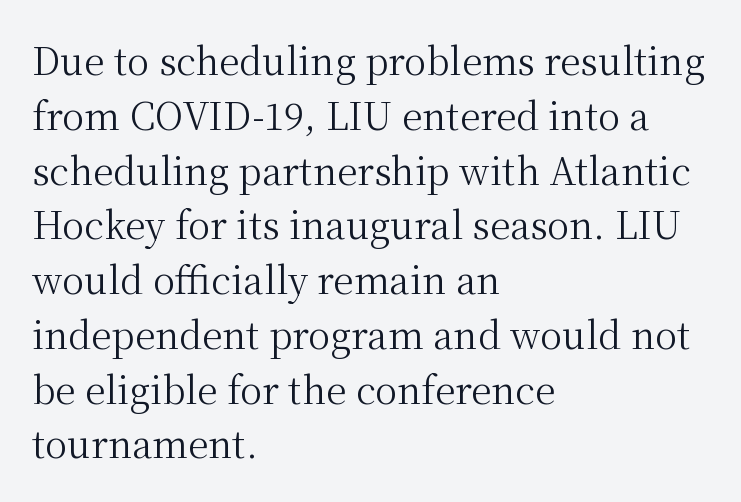
{"serif": "yes", "italic": "no", "bold": "no", "weight": "regular", "width": "normal", "stroke_contrast": "medium", "x_height": "medium", "monospaced": "no", "underline": "no", "align": "left", "line_spacing": "normal", "line_spacing_ratio": 1.48, "letter_spacing": "normal", "letter_spacing_em": 0.0, "glyph_px": 37}
